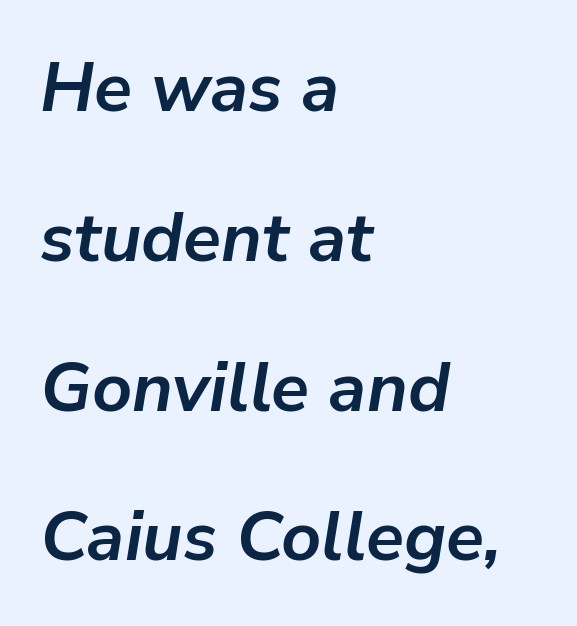
These lines stack with their left ends in a neat column. On the weight axis this lands at bold, roughly 700. Note the varied advance widths — an 'i' is clearly narrower than an 'm'. The axis of the letterforms is tilted away from vertical.
